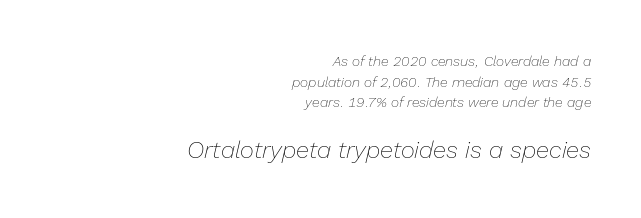
Q: Is the text bold? A: No.
Q: Is the text italic (slanted)? A: Yes, it leans right by about 13 degrees.
Q: Is the text underlined? A: No.
Q: How is the paragraph aligned? A: Right-aligned.
Q: Is the spacing between letters normal or unusually wide? A: Normal.
Q: Is the spacing between lines tight, normal or loose? A: Normal.
Q: Which block of text is set in a larger size, the first (top) or the second (bottom)? A: The second (bottom) one.
